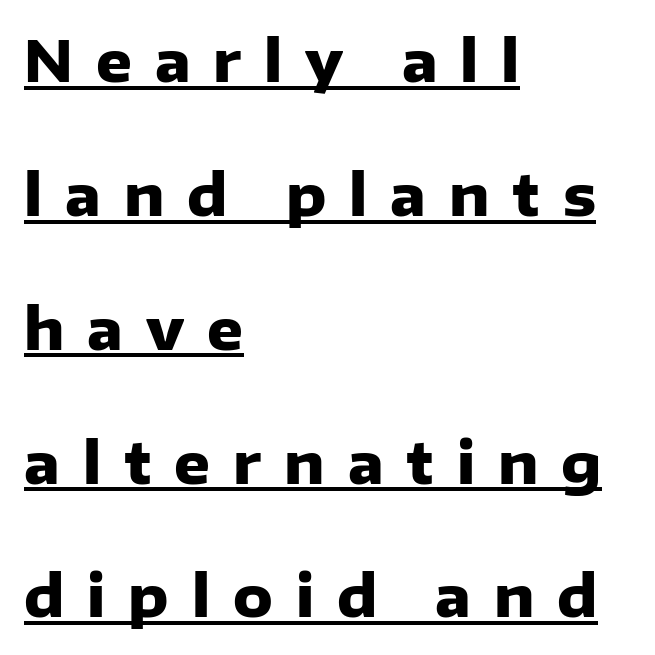
These lines are composed in type without serifs. This rendering widens character spacing well past its baseline value. Does the copy run flush right? No — it runs flush left. If you measured baseline to baseline, you'd find a long distance. The passage shown is emphatically bold. A typesetter would mark this as roman, not italic.
